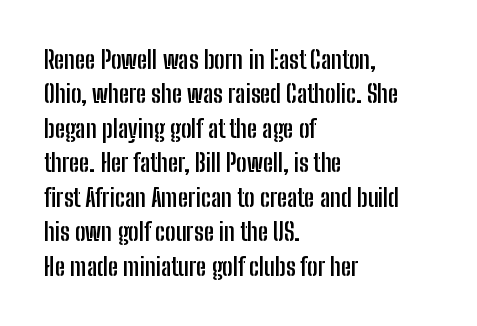
Plain, unruled lines of type. Italic: no, the glyphs are upright roman. The face used here has the dense, thick strokes of a bold. Compared with typical paragraphs, the rows here are spaced about the same. The paragraph has a hard left edge and a soft right edge. Here the glyphs are tracked normally, forming tight word shapes.
